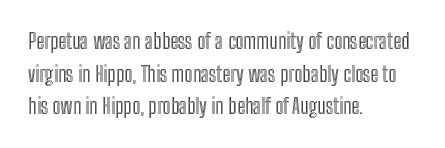
The image shows 21 px text type, upright; set left-aligned, normal line spacing (1.55x), normal letter spacing, not underlined.
